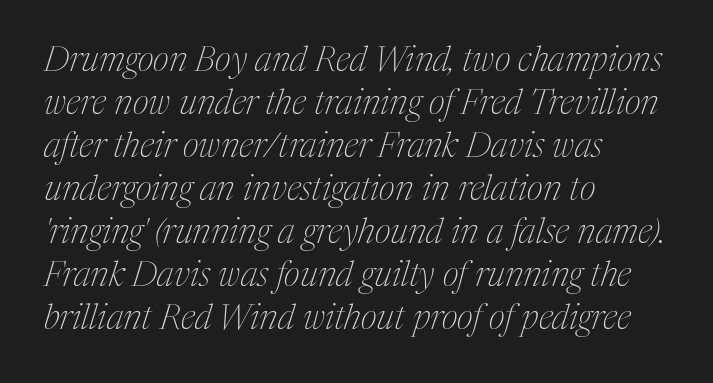
Honestly, there is no underline to notice here at all. Note the varied advance widths — an 'i' is clearly narrower than an 'm'. No extra ink here — the face is not bold. Type style note: has serifs.
